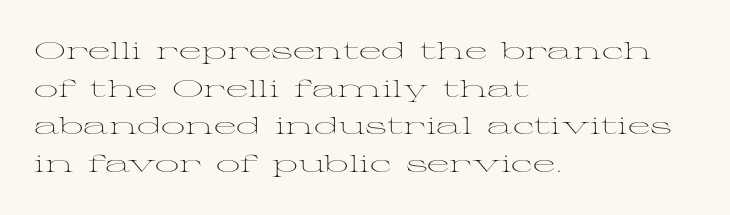
Q: Is the text bold? A: No.
Q: Is the text italic (slanted)? A: No, it is upright.
Q: Is the text underlined? A: No.
Q: How is the paragraph aligned? A: Left-aligned.
Q: Is the spacing between letters normal or unusually wide? A: Normal.
Q: Is the spacing between lines tight, normal or loose? A: Normal.
